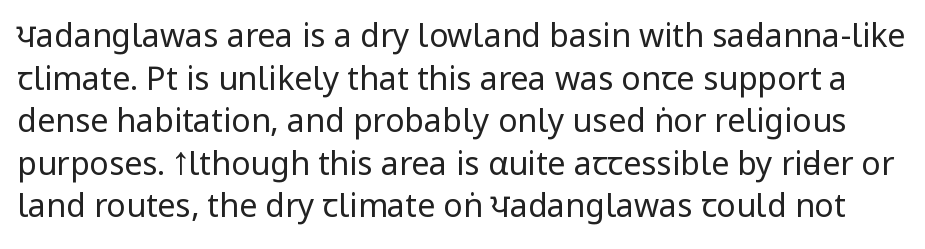
No italicization has been applied; the sample stays upright. Successive baselines arrive at the customary interval. Each word holds together tightly as a unit, with standard inter-letter gaps. Caption: face not bold, strokes unweighted. This sample has the flowing, uneven cadence of proportional lettering.
